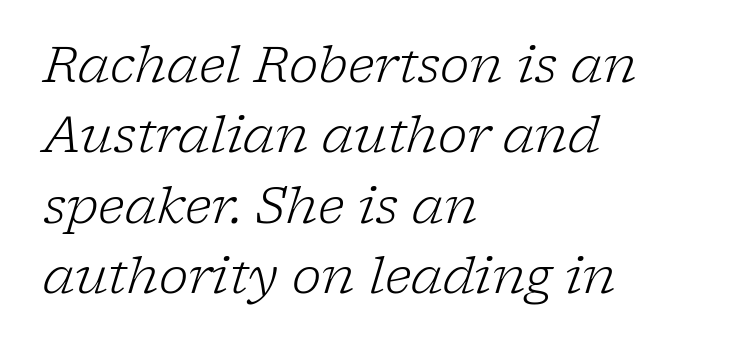
This sample uses a serif face. The font sits on the lighter half of the weight spectrum, regular included. Every row of glyphs begins at an identical x-position on the left. Glance below the letters and you will spot only blank space. Vertically, the passage feels balanced, rows spaced as you'd expect.
